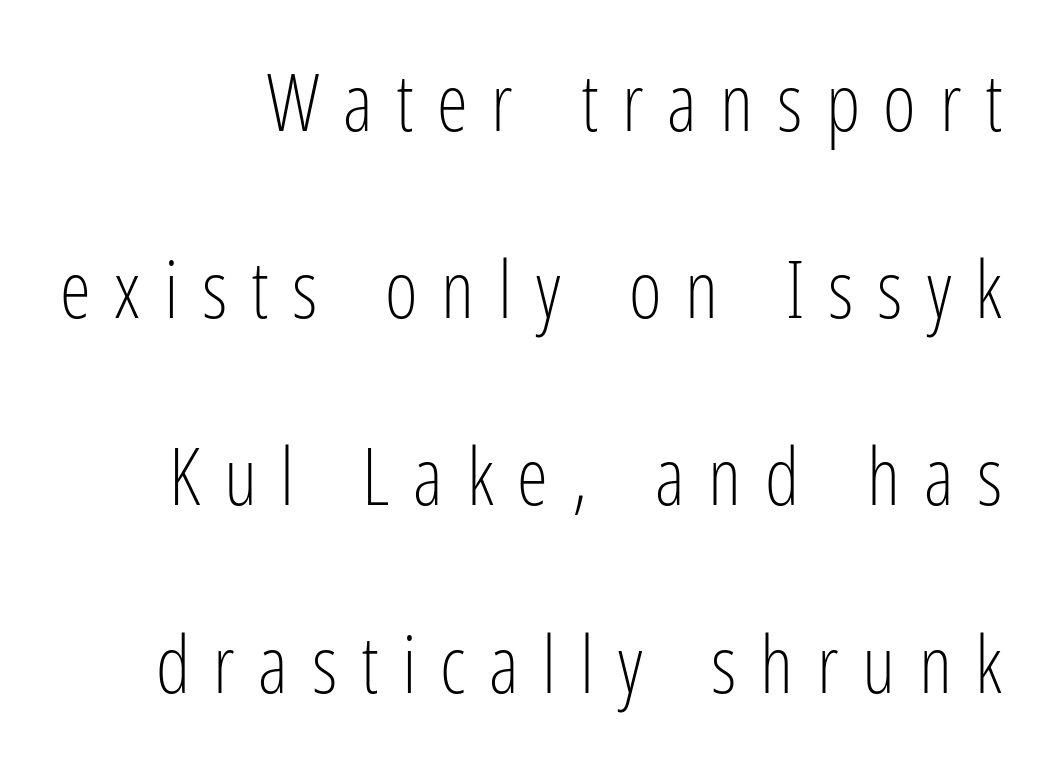
Q: Is the text bold? A: No.
Q: Is the text italic (slanted)? A: No, it is upright.
Q: Is the typeface a serif or a sans-serif typeface? A: Sans-serif.
Q: Is the text underlined? A: No.
Q: Is the spacing between letters normal or unusually wide? A: Unusually wide.
Q: Is the spacing between lines tight, normal or loose? A: Loose.
Q: Width (condensed, normal, or wide)? A: Condensed.
Q: Stroke contrast? A: Low.
Q: x-height? A: Medium.
Q: Monospaced? A: No.
